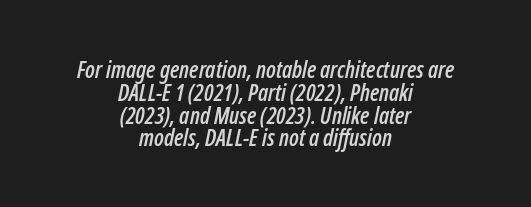
Q: Is the text italic (slanted)? A: Yes, it leans right by about 12 degrees.
Q: Is the text underlined? A: No.
Q: How is the paragraph aligned? A: Centered.
Q: Is the spacing between letters normal or unusually wide? A: Normal.
Q: Is the spacing between lines tight, normal or loose? A: Tight.
